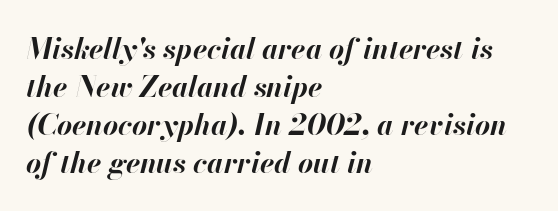
{"italic": "yes", "lean": "right", "slant_degrees": 13, "bold": "yes", "weight": "bold", "width": "normal", "stroke_contrast": "high", "x_height": "small", "monospaced": "no", "underline": "no", "align": "left", "line_spacing": "normal", "line_spacing_ratio": 1.31, "letter_spacing": "normal", "letter_spacing_em": 0.0, "glyph_px": 29}
